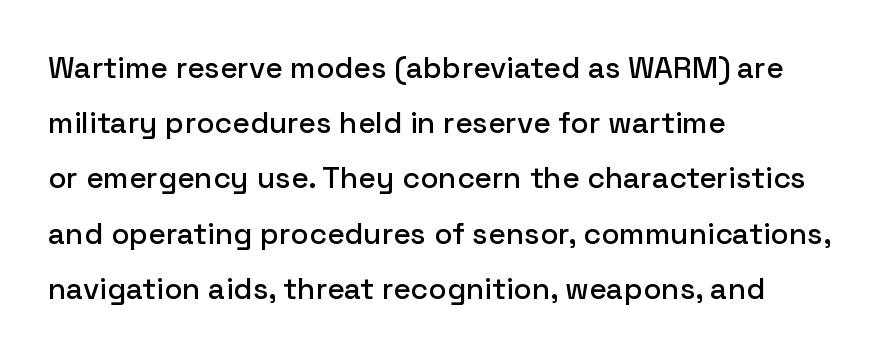
The font family rendered here belongs to the sans-serif group. These lines stack with their left ends in a neat column. The lettering stays uniformly vertical, giving the passage a roman look. How are the letters spaced? Ordinarily, with no added tracking. Underlining? Definitely not there. The passage shown is typed in a proportional face where columns would drift.
